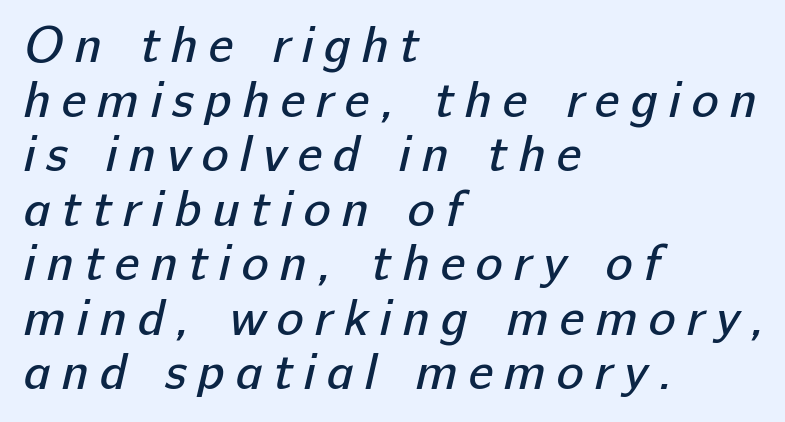
One glance says dense: line gaps are narrower than usual. The passage shown is typed in a proportional face where columns would drift. Weight: not bold — regular or lighter. The words here are not underlined.
